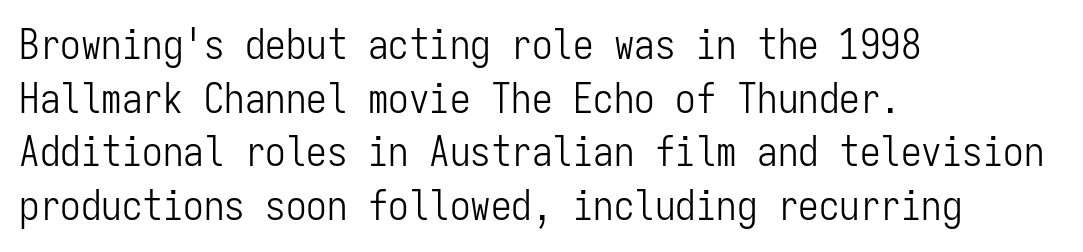
Posture: upright roman. Words appear dense and cohesive because spacing is normal. If you drew a ruler down the left edge, every line would touch it. These glyphs show unthickened strokes, regular width or finer. Regarding serifs, this sample does without them.
